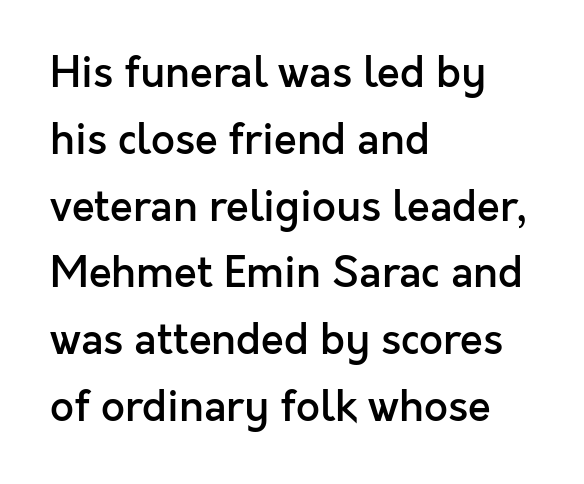
Q: Is the text bold? A: Semi-bold.
Q: Is the text italic (slanted)? A: No, it is upright.
Q: Is the typeface a serif or a sans-serif typeface? A: Sans-serif.
Q: Is the text underlined? A: No.
Q: How is the paragraph aligned? A: Left-aligned.
Q: Is the spacing between letters normal or unusually wide? A: Normal.
Q: Is the spacing between lines tight, normal or loose? A: Normal.
Q: Width (condensed, normal, or wide)? A: Normal.
Q: x-height? A: Medium.
Q: Monospaced? A: No.
